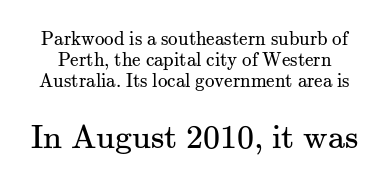
Nobody drew a line under any word here. The leading is snug, giving the passage a crowded texture. Honestly, the letter spacing is just normal — you wouldn't notice it. No extra ink here — the face is not bold. Do the characters align in a grid? No, the font is proportional. Which of the two is more prominent by size? The second, at the bottom.
